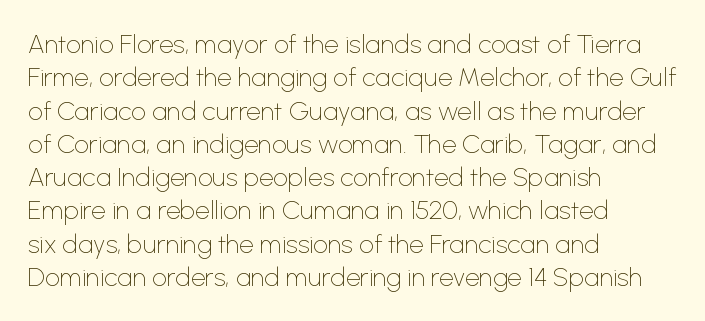
Q: Is the text bold? A: No.
Q: Is the text italic (slanted)? A: No, it is upright.
Q: Is the text underlined? A: No.
Q: How is the paragraph aligned? A: Left-aligned.
Q: Is the spacing between letters normal or unusually wide? A: Normal.
Q: Is the spacing between lines tight, normal or loose? A: Normal.
